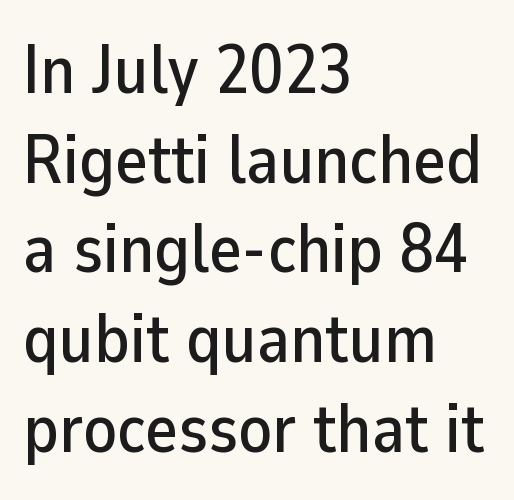
Q: Is the text italic (slanted)? A: No, it is upright.
Q: Is the typeface a serif or a sans-serif typeface? A: Sans-serif.
Q: Is the text underlined? A: No.
Q: How is the paragraph aligned? A: Left-aligned.
Q: Is the spacing between letters normal or unusually wide? A: Normal.
Q: Is the spacing between lines tight, normal or loose? A: Normal.
Q: Width (condensed, normal, or wide)? A: Normal.
Q: Stroke contrast? A: Low.
Q: x-height? A: Medium.
Q: Monospaced? A: No.
